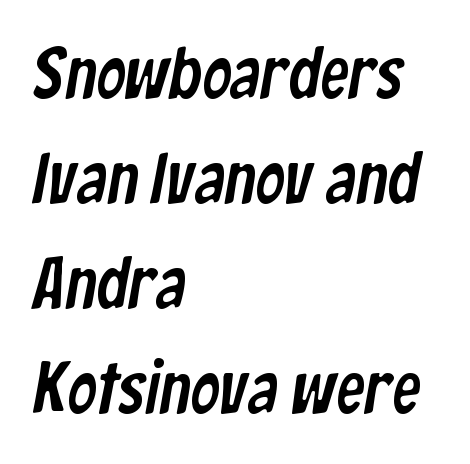
A normal amount of white space separates one row of letters from the next. Glance below the letters and you will spot only blank space. Glyph-to-glyph distance matches everyday printed text. The face used here is proportionally spaced, like ordinary book or web type. This sample uses a sans-serif face.
